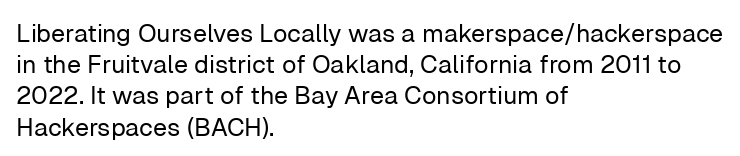
Q: Is the text bold? A: No.
Q: Is the text italic (slanted)? A: No, it is upright.
Q: Is the text underlined? A: No.
Q: How is the paragraph aligned? A: Left-aligned.
Q: Is the spacing between letters normal or unusually wide? A: Normal.
Q: Is the spacing between lines tight, normal or loose? A: Normal.
